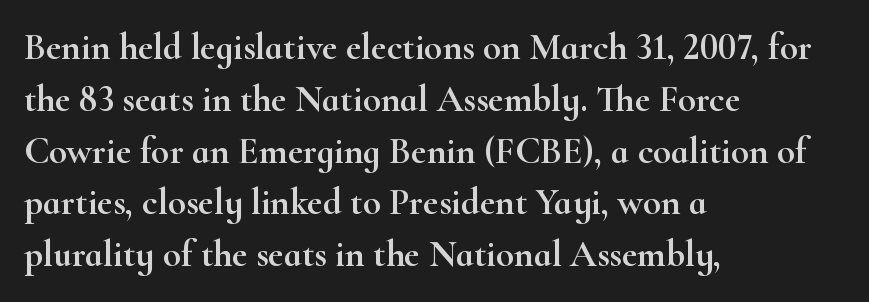
{"serif": "yes", "italic": "no", "width": "wide", "stroke_contrast": "high", "x_height": "small", "monospaced": "no", "underline": "no", "align": "left", "line_spacing": "normal", "line_spacing_ratio": 1.4, "letter_spacing": "normal", "letter_spacing_em": 0.0, "glyph_px": 37}
